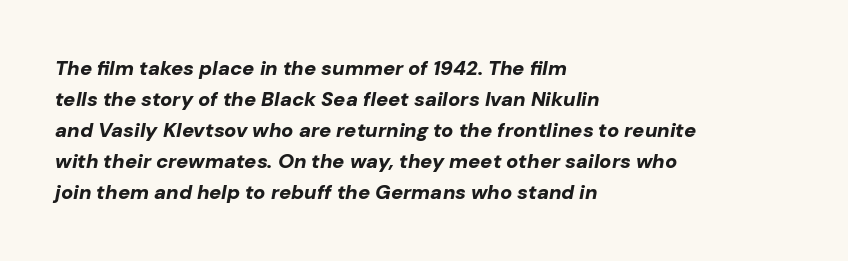
Every character sits at an angle, as italics do. Chunky letters — that's bold for sure. Only glyphs here, with clear space below each row. Look at the tracking — it's just the regular setting, nothing added. The typesetter chose a ragged-right arrangement here.
